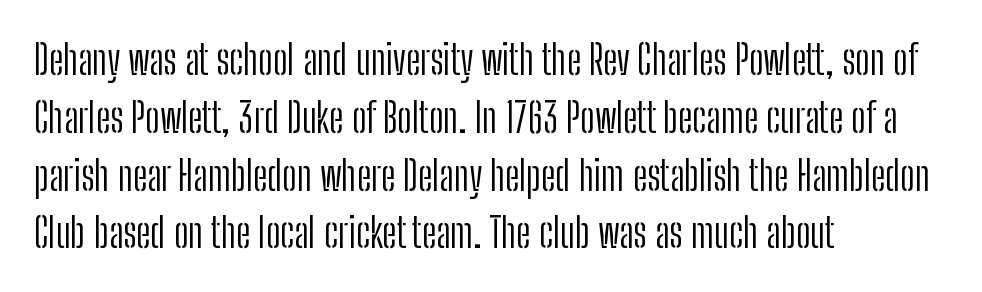
Q: Is the text bold? A: No.
Q: Is the text italic (slanted)? A: No, it is upright.
Q: Is the typeface a serif or a sans-serif typeface? A: Sans-serif.
Q: Is the text underlined? A: No.
Q: How is the paragraph aligned? A: Left-aligned.
Q: Is the spacing between letters normal or unusually wide? A: Normal.
Q: Is the spacing between lines tight, normal or loose? A: Normal.
Q: Width (condensed, normal, or wide)? A: Condensed.
Q: Stroke contrast? A: Low.
Q: x-height? A: Medium.
Q: Monospaced? A: No.
